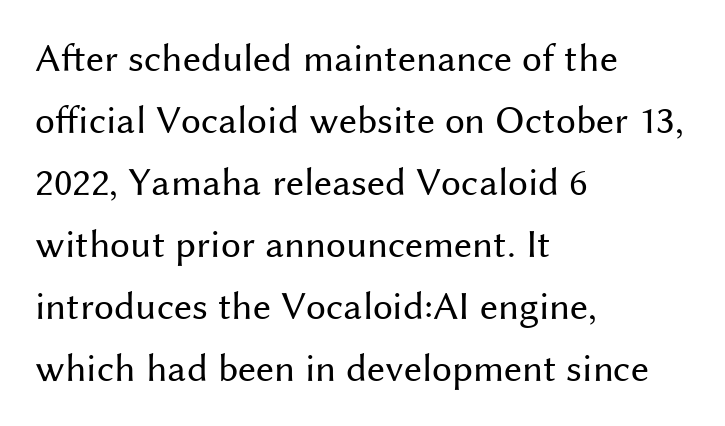
The weight tops out at a normal text grade. Underline: absent. These lines are set flush left with a ragged right edge. Notice how the stems are strictly vertical — no italics here.
